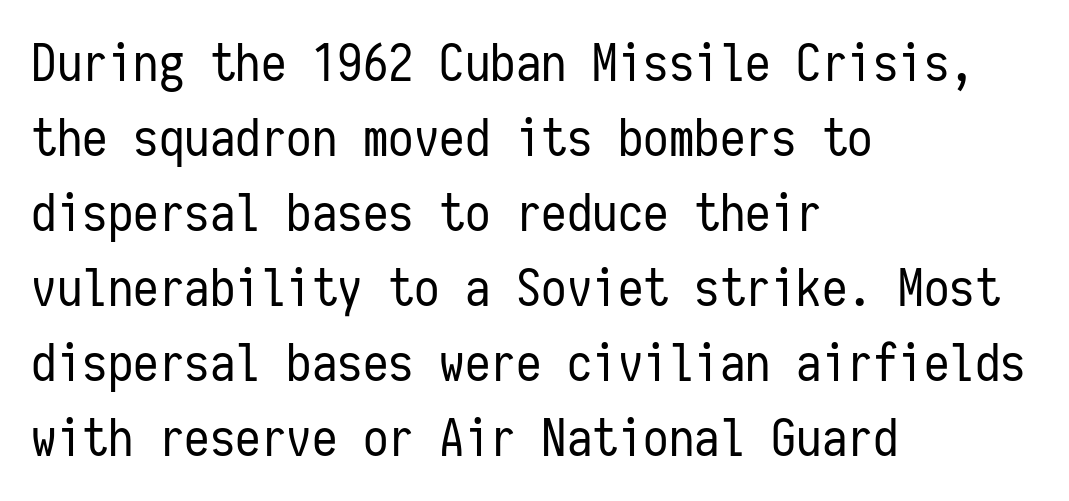
Ascenders rise straight up at ninety degrees. This sample has the even, mechanical cadence of fixed-width lettering. Just letters on the line, the space beneath them empty. To sum up the face: it is a sans, with no serifs. A classic flush-left, rag-right setting is used for this passage.
